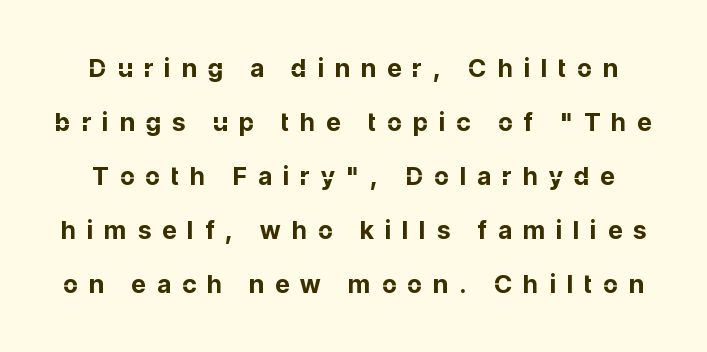
Tall strokes in this sample are plumb rather than angled. The line-height multiplier appears high, well above default. Letters rest on an invisible, unmarked baseline. Thick stems and heavy bowls — unmistakably bold. Characters follow at a spacing far wider than the type designer built in.
